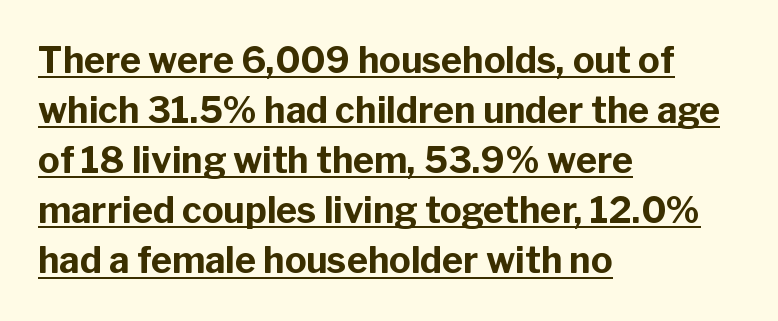
{"serif": "no", "italic": "no", "bold": "yes", "weight": "bold", "width": "normal", "stroke_contrast": "low", "x_height": "medium", "monospaced": "no", "underline": "yes", "align": "left", "line_spacing": "normal", "line_spacing_ratio": 1.39, "letter_spacing": "normal", "letter_spacing_em": 0.0, "glyph_px": 36}
